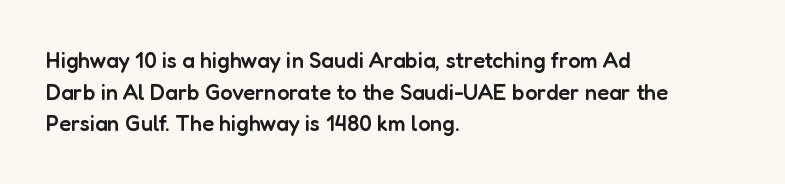
{"italic": "no", "bold": "semi", "underline": "no", "align": "left", "line_spacing": "normal", "line_spacing_ratio": 1.44, "letter_spacing": "normal", "letter_spacing_em": 0.0, "glyph_px": 22}
